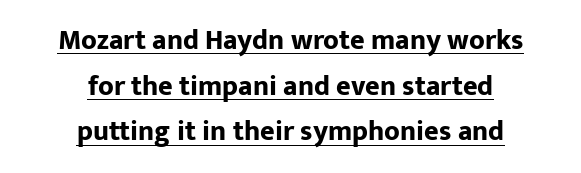
Q: Is the text bold? A: Yes.
Q: Is the text italic (slanted)? A: No, it is upright.
Q: Is the typeface a serif or a sans-serif typeface? A: Sans-serif.
Q: Is the text underlined? A: Yes.
Q: How is the paragraph aligned? A: Centered.
Q: Is the spacing between letters normal or unusually wide? A: Normal.
Q: Is the spacing between lines tight, normal or loose? A: Normal.
Q: Width (condensed, normal, or wide)? A: Normal.
Q: Stroke contrast? A: Low.
Q: x-height? A: Medium.
Q: Monospaced? A: No.
